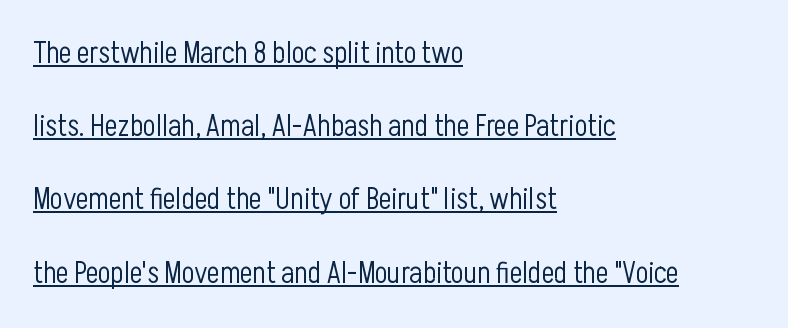
The image shows 30 px light, condensed sans-serif type, upright; set left-aligned, loose line spacing (2.44x), normal letter spacing, underlined; low stroke contrast and a medium x-height.
